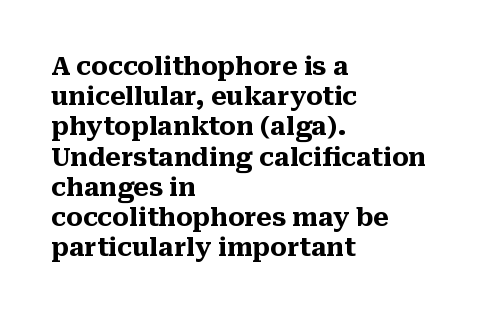
{"italic": "no", "bold": "yes", "underline": "no", "align": "left", "line_spacing_ratio": 1.21, "letter_spacing": "normal", "letter_spacing_em": 0.0, "glyph_px": 25}
